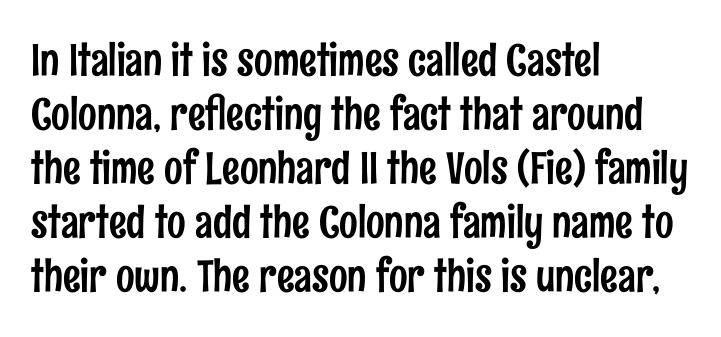
Q: Is the text italic (slanted)? A: No, it is upright.
Q: Is the typeface a serif or a sans-serif typeface? A: Sans-serif.
Q: Is the text underlined? A: No.
Q: How is the paragraph aligned? A: Left-aligned.
Q: Is the spacing between letters normal or unusually wide? A: Normal.
Q: Width (condensed, normal, or wide)? A: Condensed.
Q: Stroke contrast? A: Low.
Q: x-height? A: Medium.
Q: Monospaced? A: No.
